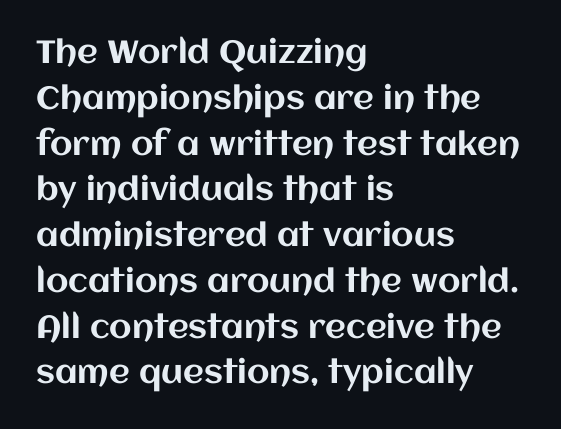
Q: Is the text italic (slanted)? A: No, it is upright.
Q: Is the text underlined? A: No.
Q: How is the paragraph aligned? A: Left-aligned.
Q: Is the spacing between letters normal or unusually wide? A: Normal.
Q: Is the spacing between lines tight, normal or loose? A: Normal.
Q: Width (condensed, normal, or wide)? A: Normal.
Q: Stroke contrast? A: Medium.
Q: x-height? A: Large.
Q: Monospaced? A: No.
